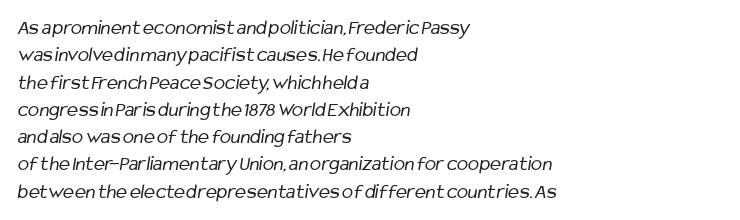
The image shows 21 px text type; set left-aligned, normal line spacing (1.3x), normal letter spacing, not underlined.
